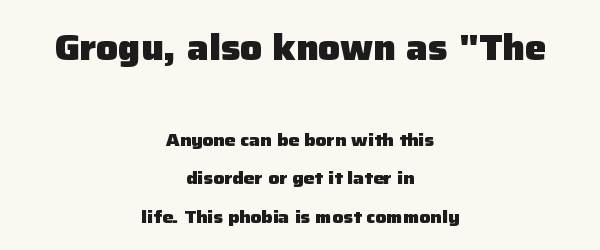
These lines are rendered in a variable-pitch font. Strokes here are thick enough to call this a true bold. Underlining? Definitely not there. This is the regular roman posture of the typeface. To sum up the face: it is a sans, with no serifs. The whitespace from short lines is split evenly between both sides.
